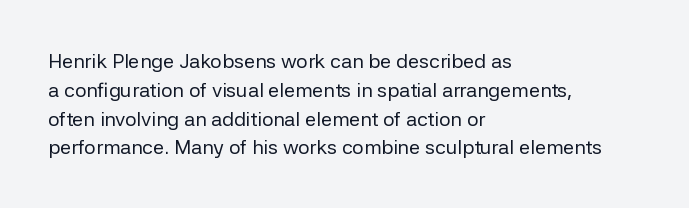
{"italic": "no", "bold": "no", "underline": "no", "align": "left", "line_spacing": "normal", "line_spacing_ratio": 1.44, "letter_spacing": "normal", "letter_spacing_em": 0.0, "glyph_px": 20}
